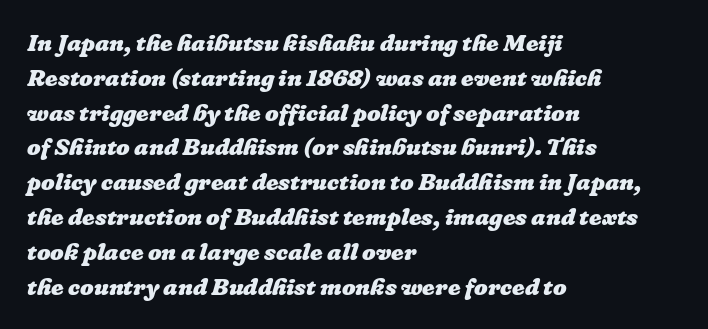
{"bold": "yes", "underline": "no", "align": "left", "line_spacing": "normal", "line_spacing_ratio": 1.45, "letter_spacing": "normal", "letter_spacing_em": 0.0, "glyph_px": 24}
